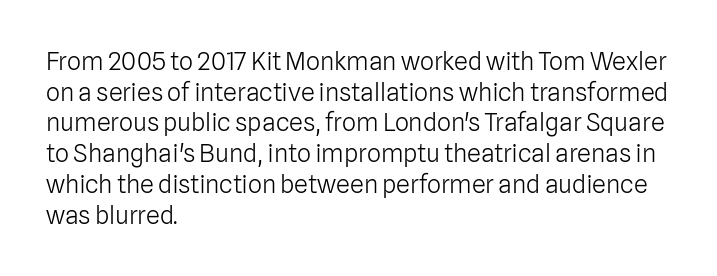
{"italic": "no", "bold": "no", "underline": "no", "align": "left", "line_spacing_ratio": 1.23, "letter_spacing": "normal", "letter_spacing_em": 0.0, "glyph_px": 25}
